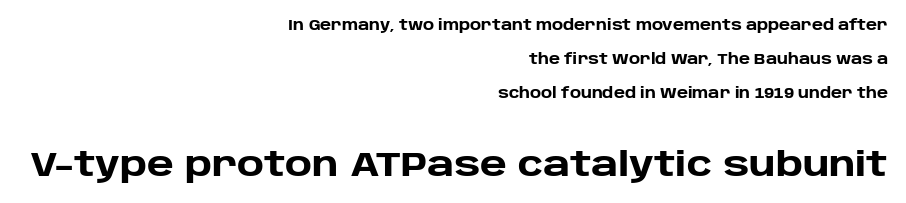
Q: Is the text bold? A: Yes.
Q: Is the text italic (slanted)? A: No, it is upright.
Q: Is the typeface a serif or a sans-serif typeface? A: Sans-serif.
Q: Is the text underlined? A: No.
Q: How is the paragraph aligned? A: Right-aligned.
Q: Is the spacing between letters normal or unusually wide? A: Normal.
Q: Is the spacing between lines tight, normal or loose? A: Loose.
Q: Which block of text is set in a larger size, the first (top) or the second (bottom)? A: The second (bottom) one.
Q: Width (condensed, normal, or wide)? A: Normal.
Q: Stroke contrast? A: Low.
Q: x-height? A: Large.
Q: Monospaced? A: No.
